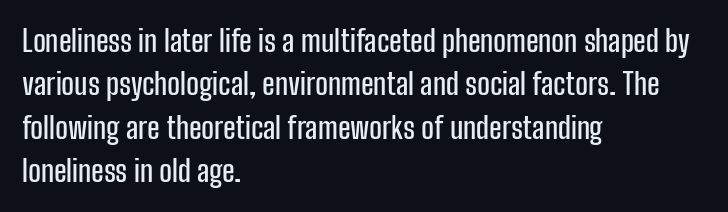
Layout note: lines flush left. The rendering uses natural spacing where letterforms have individual widths. Nope, not italic — everything's standing straight. The passage shown is typeset with a sans-serif family. The gap between lines stays unmarked.
